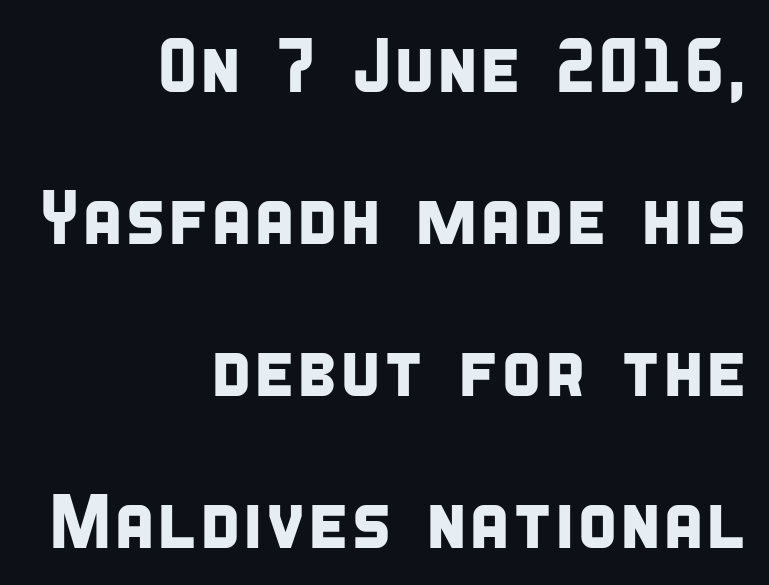
{"serif": "no", "width": "condensed", "stroke_contrast": "low", "x_height": "large", "monospaced": "no", "underline": "no", "align": "right", "line_spacing": "loose", "line_spacing_ratio": 2.0, "letter_spacing": "normal", "letter_spacing_em": 0.0, "glyph_px": 76}
